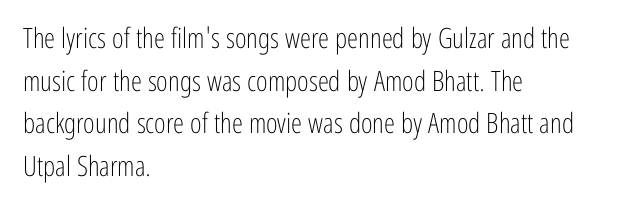
{"serif": "no", "italic": "no", "bold": "no", "weight": "light", "width": "condensed", "stroke_contrast": "low", "x_height": "medium", "monospaced": "no", "underline": "no", "align": "left", "line_spacing": "normal", "line_spacing_ratio": 1.52, "letter_spacing": "normal", "letter_spacing_em": 0.0, "glyph_px": 28}
